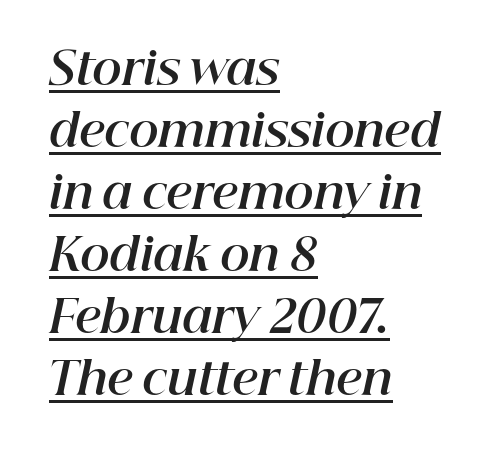
Q: Is the text bold? A: Yes.
Q: Is the text italic (slanted)? A: Yes, it leans right by about 12 degrees.
Q: Is the text underlined? A: Yes.
Q: How is the paragraph aligned? A: Left-aligned.
Q: Is the spacing between letters normal or unusually wide? A: Normal.
Q: Is the spacing between lines tight, normal or loose? A: Normal.
Q: Width (condensed, normal, or wide)? A: Normal.
Q: Stroke contrast? A: High.
Q: x-height? A: Medium.
Q: Monospaced? A: No.
